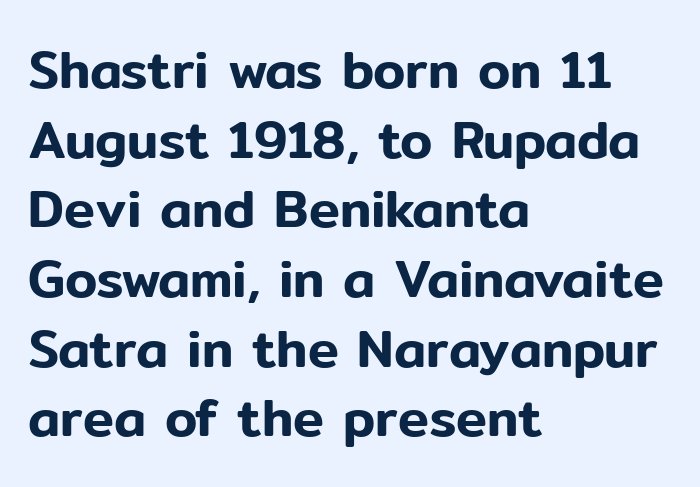
Q: Is the text italic (slanted)? A: No, it is upright.
Q: Is the typeface a serif or a sans-serif typeface? A: Sans-serif.
Q: Is the text underlined? A: No.
Q: How is the paragraph aligned? A: Left-aligned.
Q: Is the spacing between letters normal or unusually wide? A: Normal.
Q: Is the spacing between lines tight, normal or loose? A: Normal.
Q: Width (condensed, normal, or wide)? A: Normal.
Q: Stroke contrast? A: Low.
Q: x-height? A: Medium.
Q: Monospaced? A: No.
